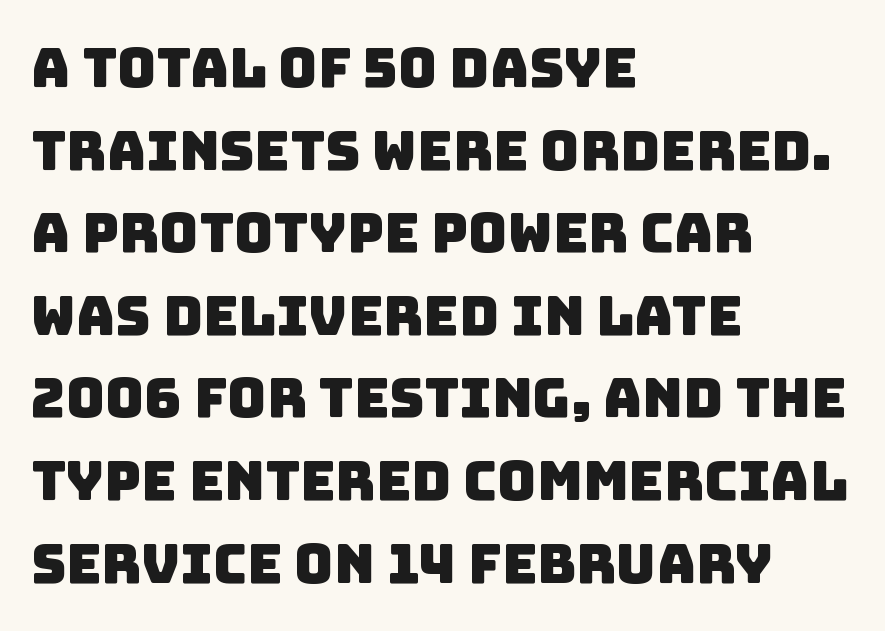
{"serif": "no", "width": "normal", "stroke_contrast": "low", "x_height": "large", "monospaced": "no", "underline": "no", "align": "left", "line_spacing": "normal", "line_spacing_ratio": 1.53, "letter_spacing": "normal", "letter_spacing_em": 0.0, "glyph_px": 54}
